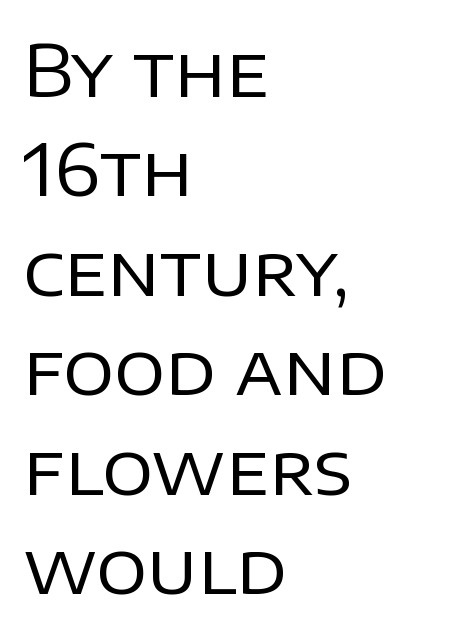
The image shows 71 px regular-weight sans-serif type, upright; set left-aligned, normal line spacing (1.4x), normal letter spacing, not underlined; low stroke contrast and a large x-height.
